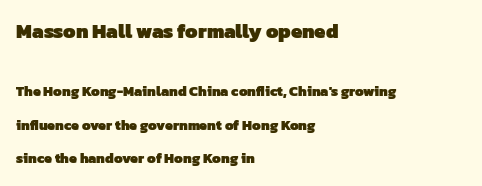
{"bold": "yes", "underline": "no", "align": "left", "line_spacing": "loose", "line_spacing_ratio": 2.4, "letter_spacing": "normal", "letter_spacing_em": 0.0, "larger_block": "first", "size_ratio": 1.43, "glyph_px": 20}
